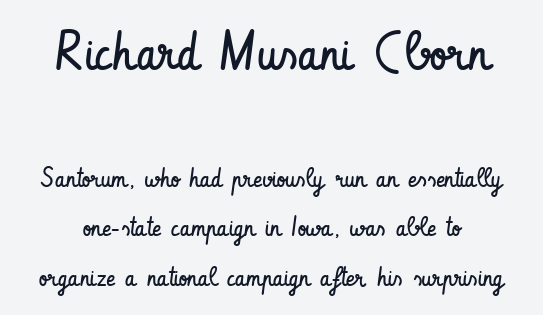
{"serif": "no", "italic": "no", "bold": "no", "weight": "regular", "width": "condensed", "stroke_contrast": "low", "x_height": "small", "monospaced": "no", "underline": "no", "line_spacing_ratio": 1.84, "letter_spacing": "normal", "letter_spacing_em": 0.0, "larger_block": "first", "size_ratio": 2.0, "glyph_px": 54}
